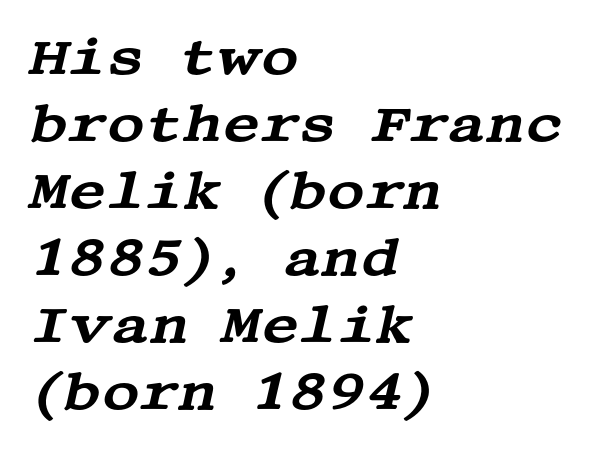
The image shows 52 px wide serif type, italic (leaning right); set left-aligned, normal line spacing (1.29x), normal letter spacing, not underlined; medium stroke contrast and a large x-height.
